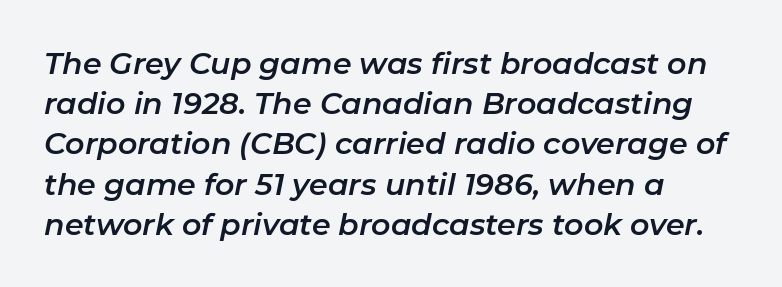
How would I describe the line gaps? Plain and ordinary. You can tell it's italic because the verticals aren't actually vertical. Students, note that the glyphs here touch the page at normal intervals. The passage shown is typed in a proportional face where columns would drift. The strip under each line holds only bare page. Each line starts at the same left margin while the right side varies.
